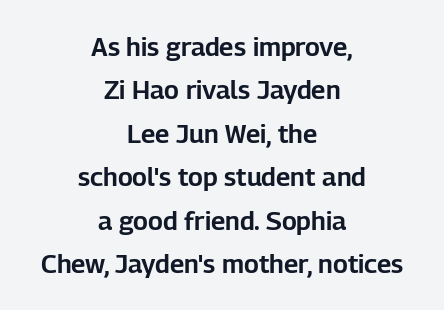
Type without underlining. The passage shown has conventional tracking throughout. If you measured baseline to baseline, you'd find a middling distance. The paragraph has two soft edges and a firm central axis. Unlike italic type, these characters show no tilt at all.
